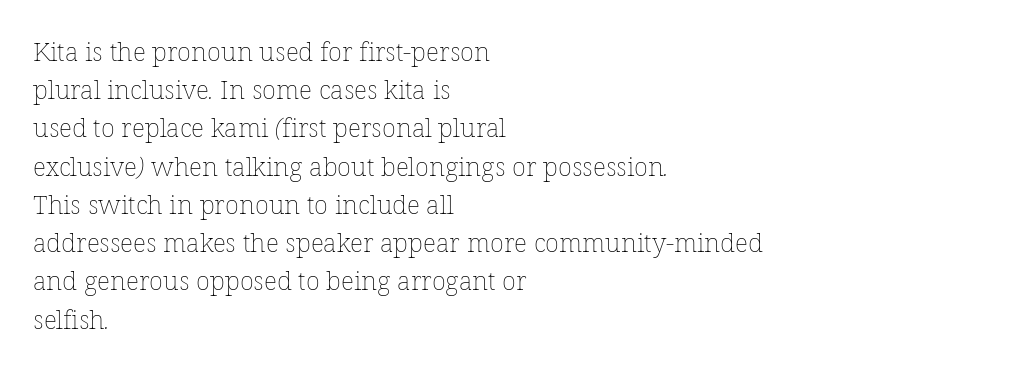
Unmarked baselines from the first word to the last. Each word holds together tightly as a unit, with standard inter-letter gaps. What's the leading like? Ordinary, nothing unusual. Unbolded letterforms with no extra heft.
